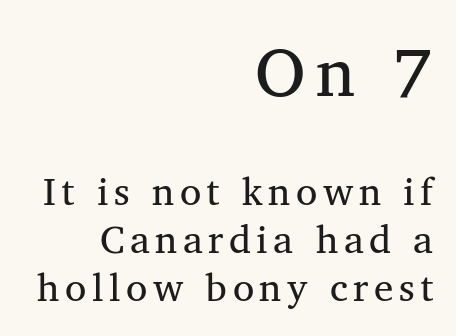
The image shows 69 px regular-weight serif type; set right-aligned, line spacing 1.24x, not underlined; the first (top) block is 1.77x larger; medium stroke contrast and a medium x-height.
